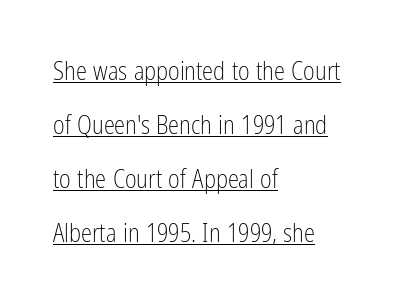
The rendered words wear a rule along their underside. Rendered with straight, roman letterforms. Rows of type keep a wide berth in the vertical direction. A light-to-regular cut is what we see here. The tracking reads as untouched default to a designer's eye. Horizontal alignment here is leftward, the default for most running prose.
